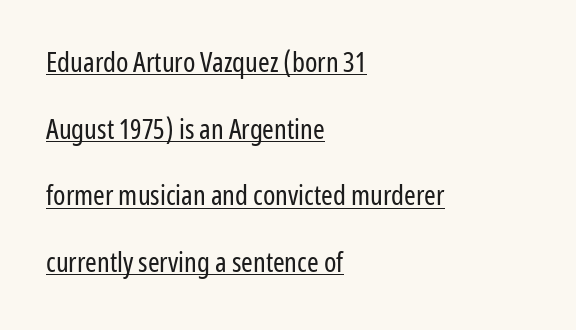
The image shows 28 px regular-weight, condensed sans-serif type, upright; set left-aligned, loose line spacing (2.38x), normal letter spacing, underlined; low stroke contrast and a medium x-height.
